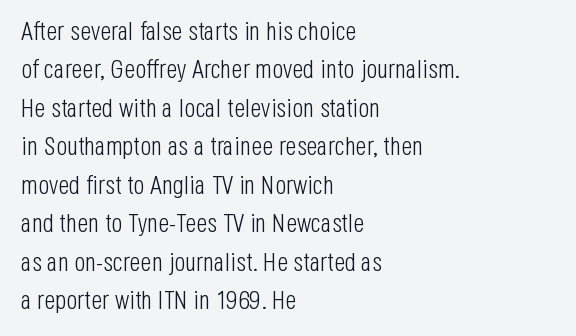
The image shows 26 px text type, upright; set left-aligned, normal line spacing (1.48x), normal letter spacing, not underlined.
